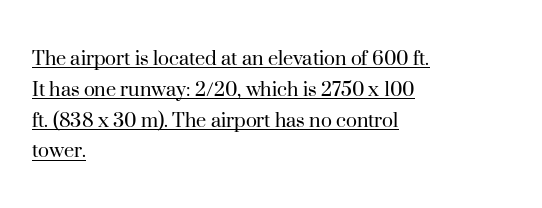
Q: Is the text bold? A: No.
Q: Is the text italic (slanted)? A: No, it is upright.
Q: Is the text underlined? A: Yes.
Q: How is the paragraph aligned? A: Left-aligned.
Q: Is the spacing between letters normal or unusually wide? A: Normal.
Q: Is the spacing between lines tight, normal or loose? A: Normal.
